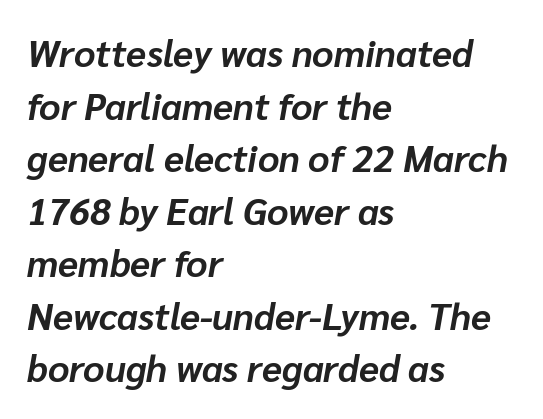
{"italic": "yes", "lean": "right", "slant_degrees": 10, "bold": "yes", "weight": "bold", "width": "normal", "stroke_contrast": "low", "x_height": "medium", "monospaced": "no", "underline": "no", "align": "left", "line_spacing": "normal", "line_spacing_ratio": 1.42, "letter_spacing": "normal", "letter_spacing_em": 0.0, "glyph_px": 37}
